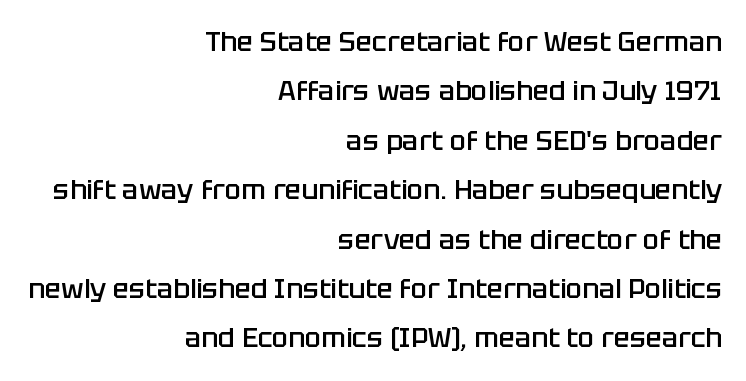
{"italic": "no", "bold": "semi", "underline": "no", "align": "right", "line_spacing_ratio": 1.83, "letter_spacing": "normal", "letter_spacing_em": 0.0, "glyph_px": 27}
